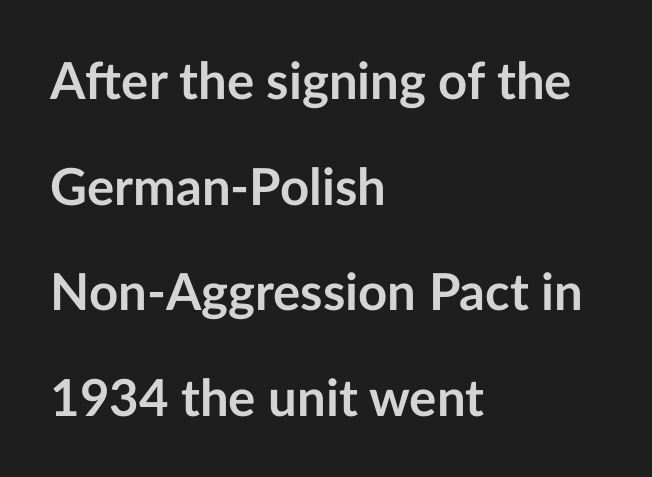
In terms of weight, the rendering is a true, heavy bold. The lines are quadded left. Lines of text with bare space underneath. Nobody touched the tracking dial on this one. Think of a printed novel: that variable character pitch is what you see here. Grotesque or geometric, the face here clearly has no serifs.
